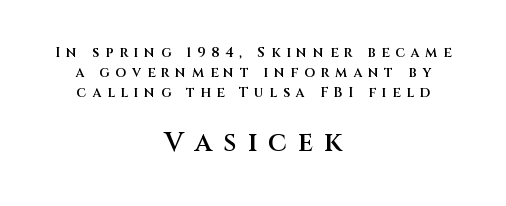
{"italic": "no", "bold": "semi", "underline": "no", "align": "center", "line_spacing": "normal", "line_spacing_ratio": 1.42, "letter_spacing": "wide", "letter_spacing_em": 0.41, "larger_block": "second", "size_ratio": 1.93, "glyph_px": 27}
